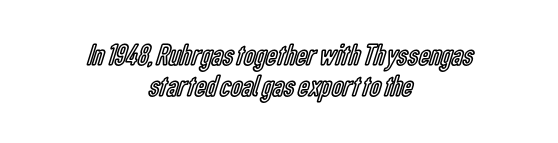
Standard letterfit; no display-style spreading of the glyphs. The line-height multiplier appears low, near solid setting. Do the characters align in a grid? No, the font is proportional.
